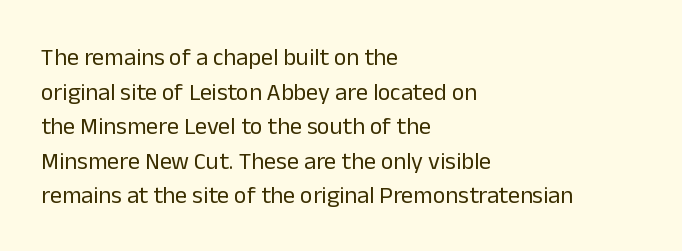
Q: Is the text bold? A: No.
Q: Is the text italic (slanted)? A: No, it is upright.
Q: Is the text underlined? A: No.
Q: How is the paragraph aligned? A: Left-aligned.
Q: Is the spacing between letters normal or unusually wide? A: Normal.
Q: Is the spacing between lines tight, normal or loose? A: Normal.
